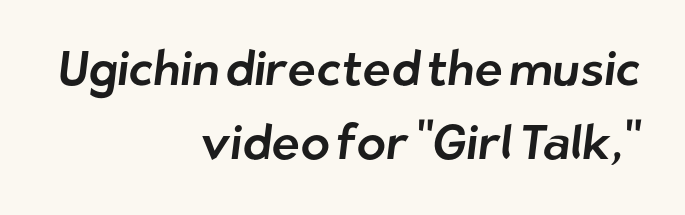
The image shows 48 px sans-serif type; set right-aligned, normal line spacing (1.54x), normal letter spacing, not underlined; low stroke contrast and a medium x-height.
